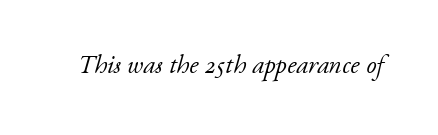
{"italic": "yes", "lean": "right", "slant_degrees": 17, "bold": "no", "underline": "no", "letter_spacing": "normal", "letter_spacing_em": 0.0, "glyph_px": 26}
